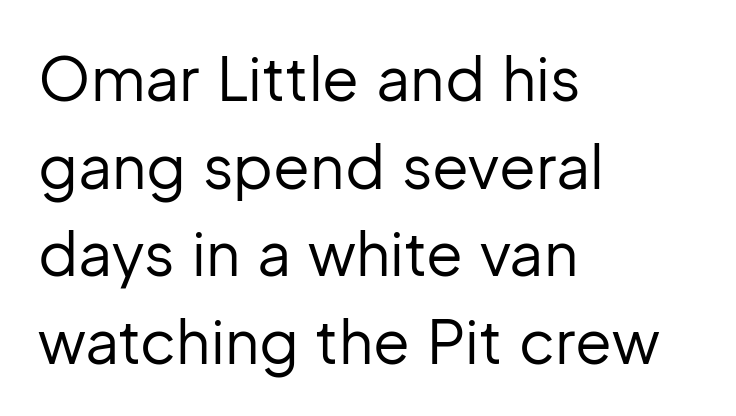
{"serif": "no", "italic": "no", "bold": "no", "weight": "regular", "width": "normal", "stroke_contrast": "low", "x_height": "medium", "monospaced": "no", "underline": "no", "align": "left", "line_spacing": "normal", "line_spacing_ratio": 1.46, "letter_spacing": "normal", "letter_spacing_em": 0.0, "glyph_px": 60}
